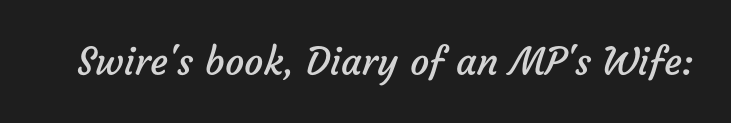
Q: Is the text bold? A: No.
Q: Is the typeface a serif or a sans-serif typeface? A: Sans-serif.
Q: Is the text underlined? A: No.
Q: Is the spacing between letters normal or unusually wide? A: Normal.
Q: Width (condensed, normal, or wide)? A: Normal.
Q: Stroke contrast? A: Low.
Q: x-height? A: Medium.
Q: Monospaced? A: No.
